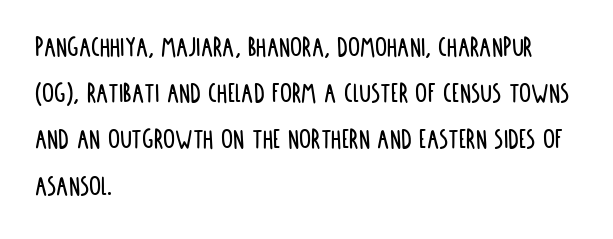
{"serif": "no", "italic": "no", "width": "condensed", "stroke_contrast": "low", "x_height": "large", "monospaced": "no", "underline": "no", "align": "left", "line_spacing": "normal", "line_spacing_ratio": 1.54, "letter_spacing": "normal", "letter_spacing_em": 0.0, "glyph_px": 30}
